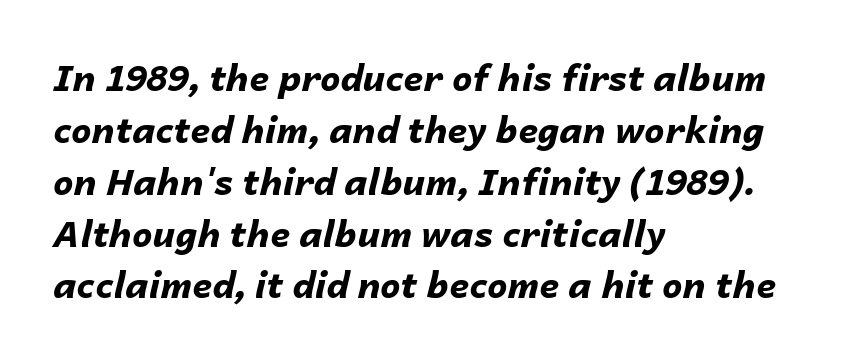
{"italic": "yes", "lean": "right", "slant_degrees": 14, "bold": "yes", "weight": "bold", "width": "normal", "stroke_contrast": "low", "x_height": "medium", "monospaced": "no", "underline": "no", "align": "left", "line_spacing": "normal", "line_spacing_ratio": 1.44, "letter_spacing": "normal", "letter_spacing_em": 0.0, "glyph_px": 36}
